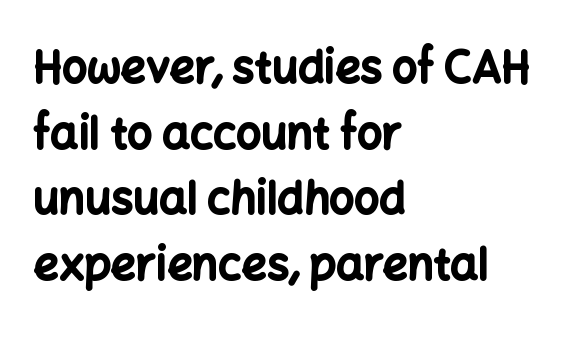
The image shows 44 px bold sans-serif type, upright; set left-aligned, normal line spacing (1.49x), normal letter spacing, not underlined; low stroke contrast and a medium x-height.
